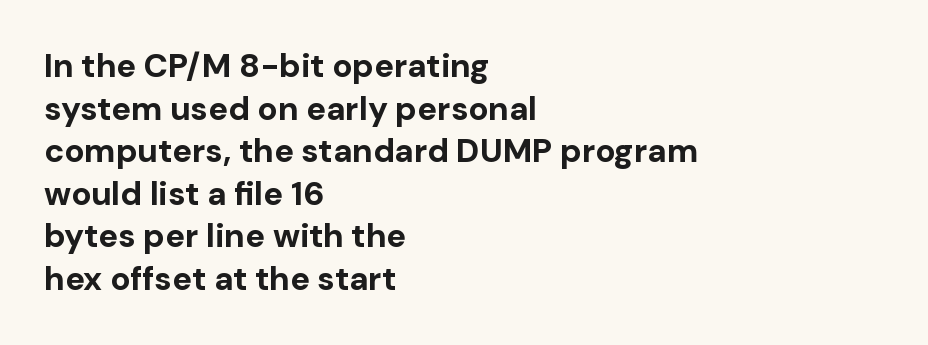
Characters remain perfectly vertical along every line. Observe the ordinary spacing: letters are neighbours, not strangers. Bold? Absolutely — the strokes are thick and heavy. In terms of letterform style, serifs are entirely absent. These lines are set flush left with a ragged right edge.
